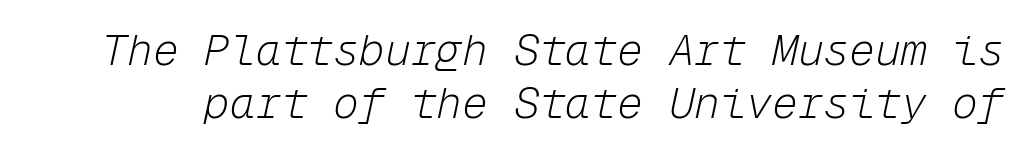
The image shows 43 px light type, italic (leaning right), monospaced; set line spacing 1.23x, normal letter spacing, not underlined; low stroke contrast and a medium x-height.
